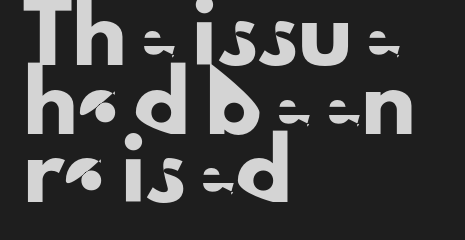
The image shows 55 px sans-serif type, upright; set left-aligned, normal line spacing (1.25x), normal letter spacing, not underlined; low stroke contrast and a small x-height.
